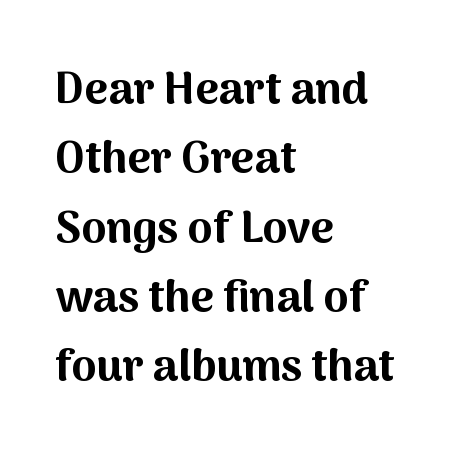
{"serif": "no", "italic": "no", "bold": "yes", "weight": "bold", "width": "normal", "stroke_contrast": "medium", "x_height": "medium", "monospaced": "no", "underline": "no", "align": "left", "line_spacing": "normal", "line_spacing_ratio": 1.54, "letter_spacing": "normal", "letter_spacing_em": 0.0, "glyph_px": 45}
